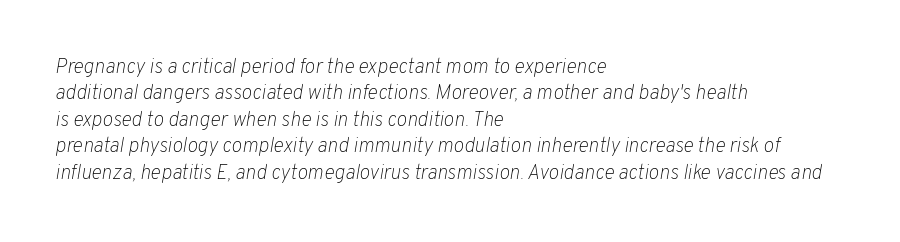
Slanted lettering throughout. Counters stay open thanks to moderate or lighter strokes. Regular leading. Alignment: flush left.
